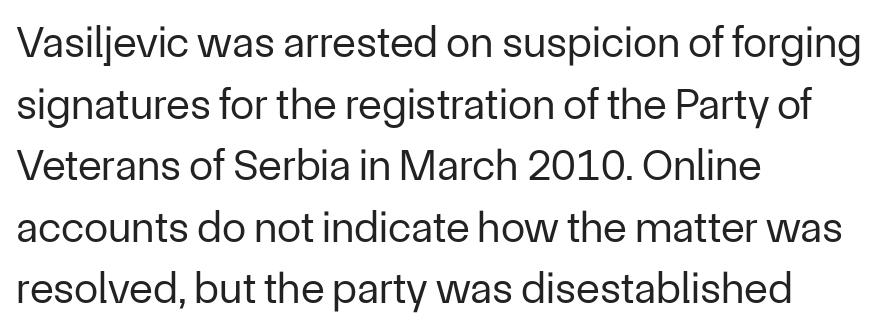
The line texture is even and compact thanks to regular tracking. Ink coverage per letter is moderate at most. This sample keeps an unexceptional amount of space between lines. Type style note: lacks serifs. Line beginnings align vertically; line endings do not.
